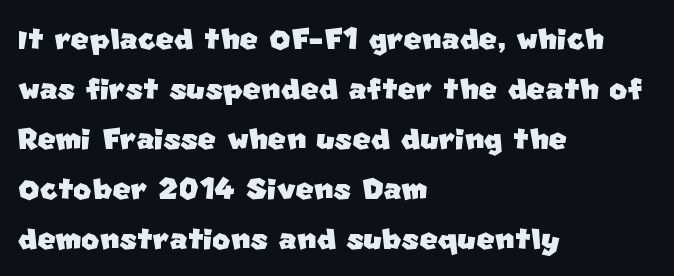
Words float on clear page, feet unadorned. These lines are rendered in a variable-pitch font. Left-aligned paragraph, ragged on the right. Reading down the column, the eye jumps a familiar distance to each next line. What stands out about the letter spacing? Nothing — it is the standard amount. The face used here is a sans, in the tradition of grotesques and geometrics.
